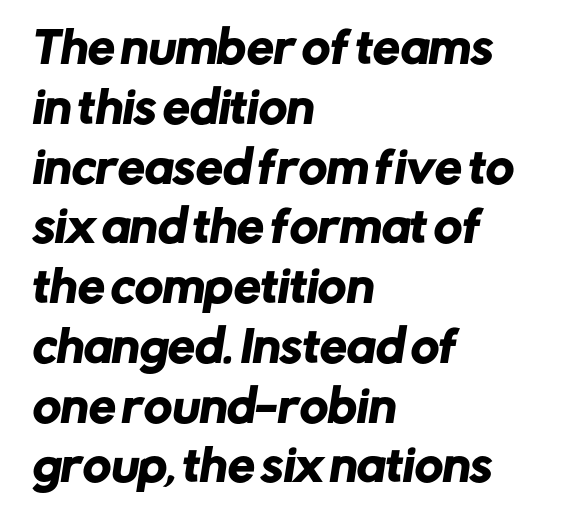
The image shows 43 px sans-serif type; set left-aligned, normal line spacing (1.39x), normal letter spacing, not underlined; low stroke contrast and a medium x-height.
